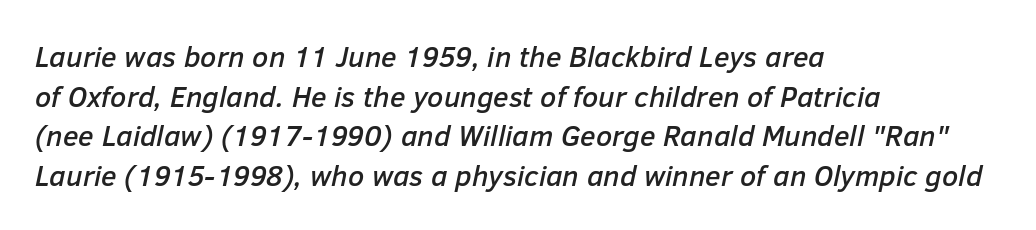
Q: Is the text italic (slanted)? A: Yes, it leans right by about 12 degrees.
Q: Is the text underlined? A: No.
Q: How is the paragraph aligned? A: Left-aligned.
Q: Is the spacing between letters normal or unusually wide? A: Normal.
Q: Is the spacing between lines tight, normal or loose? A: Normal.
Q: Width (condensed, normal, or wide)? A: Normal.
Q: Stroke contrast? A: Low.
Q: x-height? A: Medium.
Q: Monospaced? A: No.
